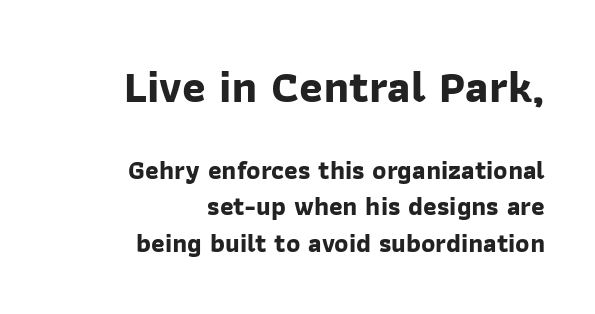
Q: Is the text bold? A: Yes.
Q: Is the typeface a serif or a sans-serif typeface? A: Sans-serif.
Q: Is the text underlined? A: No.
Q: How is the paragraph aligned? A: Right-aligned.
Q: Is the spacing between letters normal or unusually wide? A: Normal.
Q: Is the spacing between lines tight, normal or loose? A: Normal.
Q: Which block of text is set in a larger size, the first (top) or the second (bottom)? A: The first (top) one.
Q: Width (condensed, normal, or wide)? A: Normal.
Q: Stroke contrast? A: Low.
Q: x-height? A: Medium.
Q: Monospaced? A: No.
